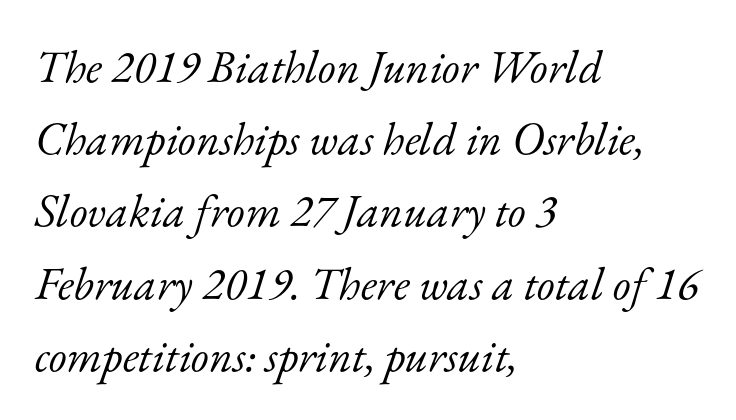
{"serif": "yes", "italic": "yes", "lean": "right", "slant_degrees": 17, "bold": "no", "weight": "light", "width": "normal", "stroke_contrast": "low", "x_height": "small", "monospaced": "no", "underline": "no", "align": "left", "line_spacing": "normal", "line_spacing_ratio": 1.57, "letter_spacing": "normal", "letter_spacing_em": 0.0, "glyph_px": 46}
